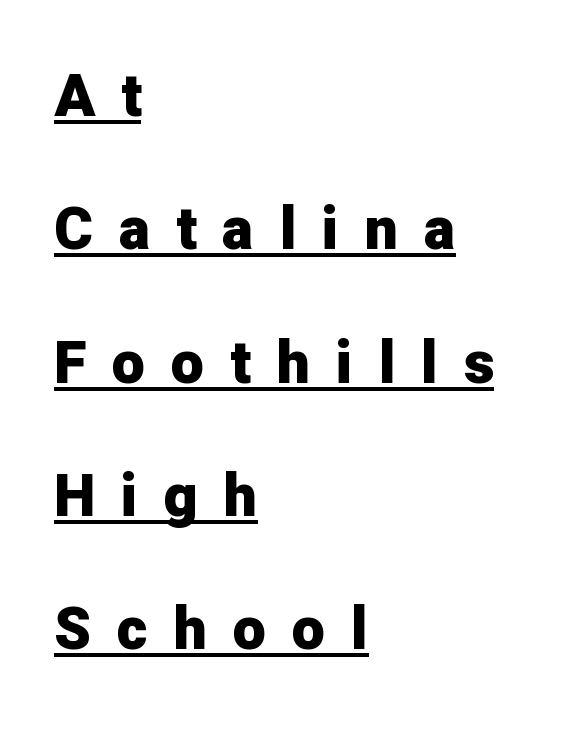
{"serif": "no", "italic": "no", "bold": "yes", "weight": "heavy", "width": "normal", "stroke_contrast": "low", "x_height": "medium", "monospaced": "no", "underline": "yes", "align": "left", "line_spacing": "loose", "line_spacing_ratio": 2.26, "letter_spacing": "wide", "letter_spacing_em": 0.44, "glyph_px": 59}
